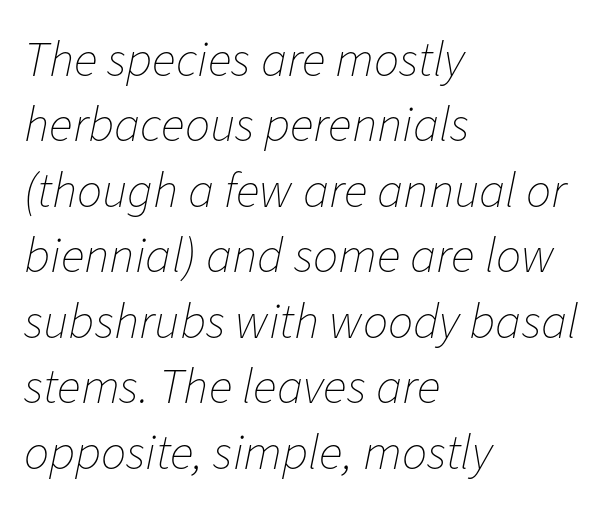
The image shows 50 px thin type, italic (leaning right); set left-aligned, normal line spacing (1.31x), normal letter spacing, not underlined; low stroke contrast and a medium x-height.
